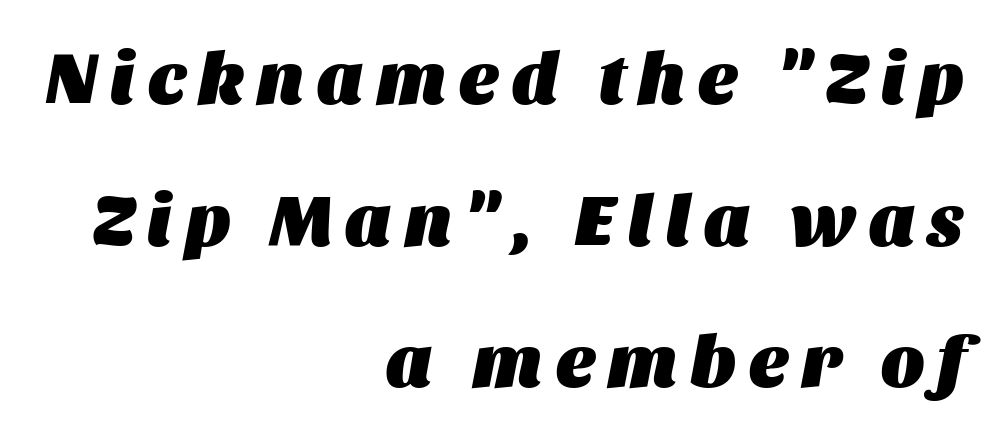
Q: Is the text bold? A: Yes.
Q: Is the text italic (slanted)? A: Yes, it leans right by about 11 degrees.
Q: Is the text underlined? A: No.
Q: How is the paragraph aligned? A: Right-aligned.
Q: Is the spacing between lines tight, normal or loose? A: Loose.
Q: Width (condensed, normal, or wide)? A: Normal.
Q: Stroke contrast? A: Medium.
Q: x-height? A: Large.
Q: Monospaced? A: No.
